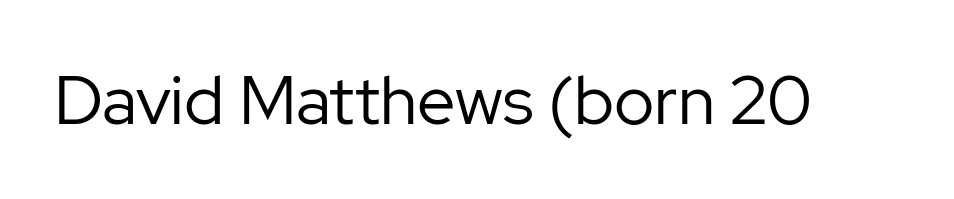
Q: Is the text bold? A: No.
Q: Is the text italic (slanted)? A: No, it is upright.
Q: Is the typeface a serif or a sans-serif typeface? A: Sans-serif.
Q: Is the text underlined? A: No.
Q: Is the spacing between letters normal or unusually wide? A: Normal.
Q: Width (condensed, normal, or wide)? A: Normal.
Q: Stroke contrast? A: Low.
Q: x-height? A: Medium.
Q: Monospaced? A: No.
